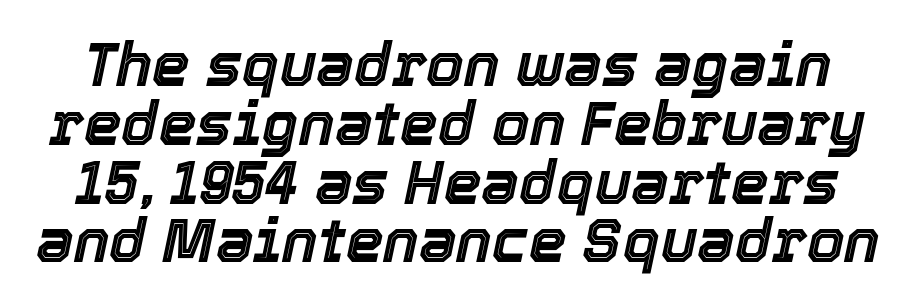
Q: Is the text italic (slanted)? A: Yes, it leans right by about 12 degrees.
Q: Is the text underlined? A: No.
Q: Is the spacing between letters normal or unusually wide? A: Normal.
Q: Is the spacing between lines tight, normal or loose? A: Tight.
Q: Width (condensed, normal, or wide)? A: Normal.
Q: x-height? A: Medium.
Q: Monospaced? A: No.
